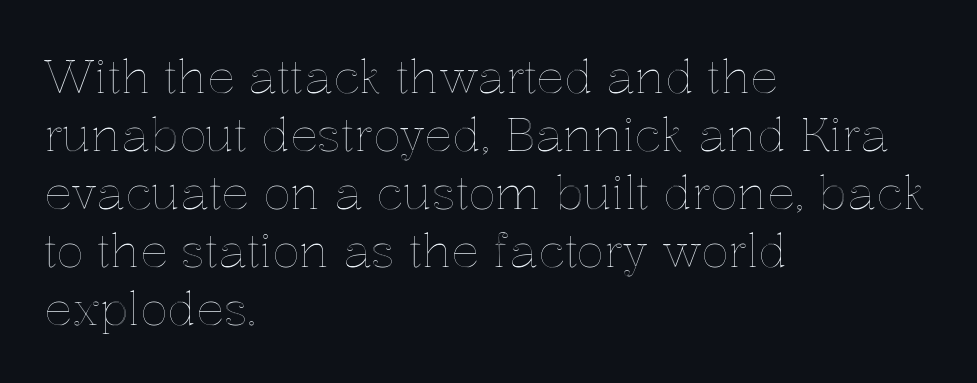
{"italic": "no", "width": "normal", "x_height": "medium", "monospaced": "no", "underline": "no", "align": "left", "line_spacing": "normal", "line_spacing_ratio": 1.26, "letter_spacing": "normal", "letter_spacing_em": 0.0, "glyph_px": 46}
